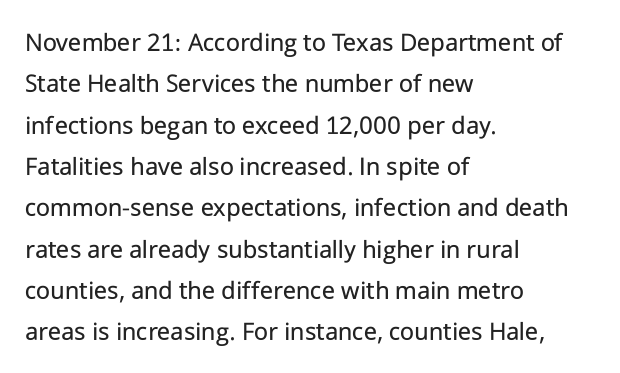
{"italic": "no", "bold": "no", "underline": "no", "align": "left", "line_spacing": "normal", "line_spacing_ratio": 1.53, "letter_spacing": "normal", "letter_spacing_em": 0.0, "glyph_px": 27}
